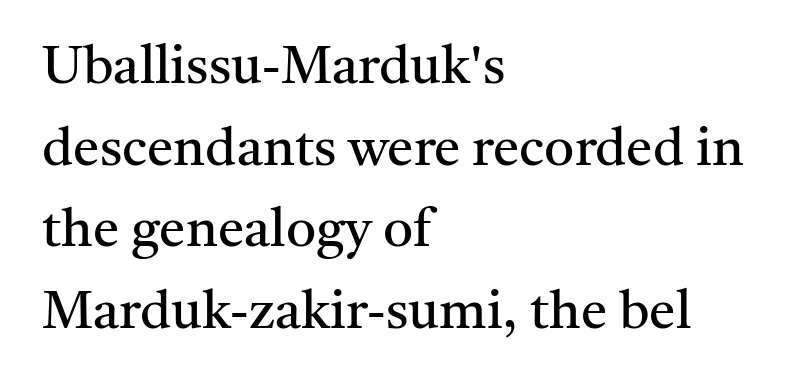
This sample has the flowing, uneven cadence of proportional lettering. These glyphs show unthickened strokes, regular width or finer. The typography opts for an upright posture over an oblique one. In terms of letterform style, serifs are clearly present. No extra tracking has been applied to these lines. Left-aligned paragraph, ragged on the right.
